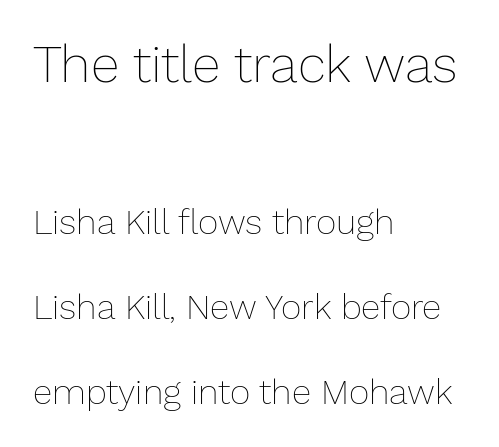
{"italic": "no", "bold": "no", "weight": "thin", "width": "normal", "stroke_contrast": "low", "x_height": "medium", "monospaced": "no", "underline": "no", "align": "left", "line_spacing": "loose", "line_spacing_ratio": 2.43, "letter_spacing": "normal", "letter_spacing_em": 0.0, "larger_block": "first", "size_ratio": 1.49, "glyph_px": 52}
